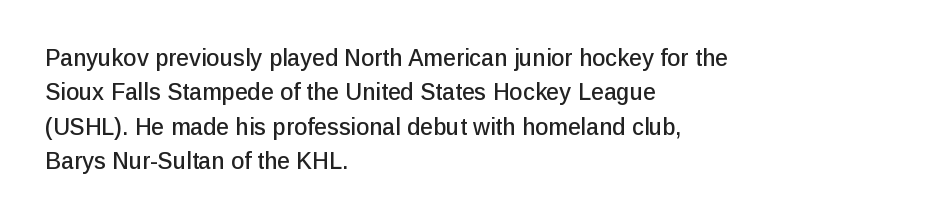
The image shows 23 px text type, upright; set left-aligned, normal line spacing (1.5x), normal letter spacing, not underlined.
